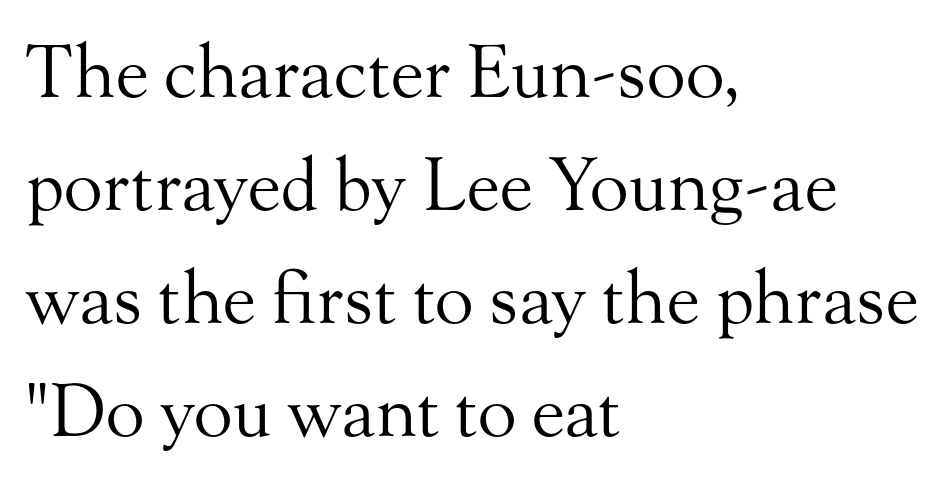
{"serif": "yes", "italic": "no", "bold": "no", "weight": "regular", "width": "normal", "stroke_contrast": "medium", "x_height": "small", "monospaced": "no", "underline": "no", "align": "left", "line_spacing": "normal", "line_spacing_ratio": 1.57, "letter_spacing": "normal", "letter_spacing_em": 0.0, "glyph_px": 72}
